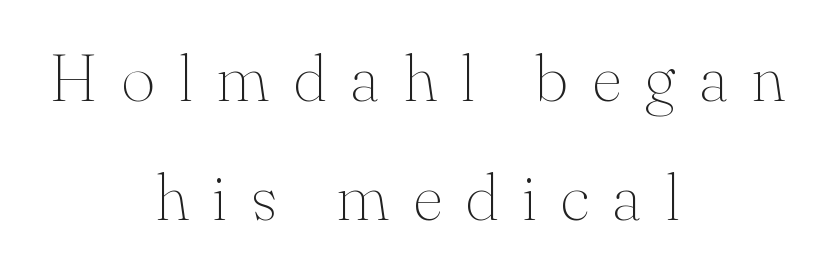
{"serif": "yes", "italic": "no", "bold": "no", "weight": "thin", "width": "normal", "stroke_contrast": "medium", "x_height": "small", "monospaced": "no", "underline": "no", "align": "center", "line_spacing_ratio": 1.81, "letter_spacing": "wide", "letter_spacing_em": 0.35, "glyph_px": 66}
